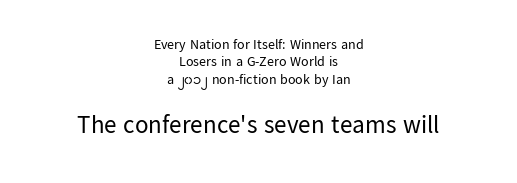
{"italic": "no", "bold": "no", "underline": "no", "align": "center", "line_spacing_ratio": 1.24, "letter_spacing": "normal", "letter_spacing_em": 0.0, "larger_block": "second", "size_ratio": 1.79, "glyph_px": 25}
